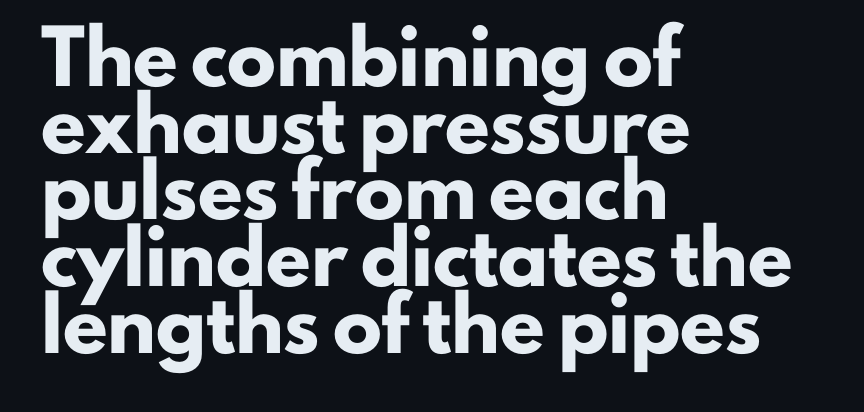
Q: Is the text bold? A: Yes.
Q: Is the text italic (slanted)? A: No, it is upright.
Q: Is the typeface a serif or a sans-serif typeface? A: Sans-serif.
Q: Is the text underlined? A: No.
Q: How is the paragraph aligned? A: Left-aligned.
Q: Is the spacing between letters normal or unusually wide? A: Normal.
Q: Is the spacing between lines tight, normal or loose? A: Normal.
Q: Width (condensed, normal, or wide)? A: Normal.
Q: Stroke contrast? A: Low.
Q: x-height? A: Small.
Q: Monospaced? A: No.
